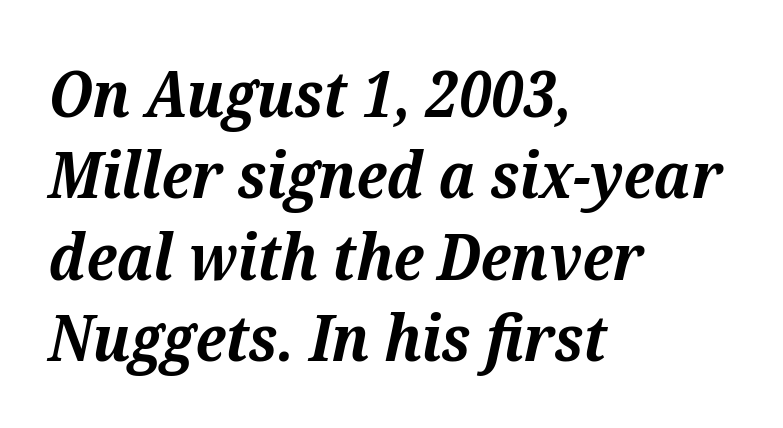
The image shows 64 px bold serif type, italic (leaning right); set left-aligned, normal line spacing (1.27x), normal letter spacing, not underlined; medium stroke contrast and a medium x-height.
